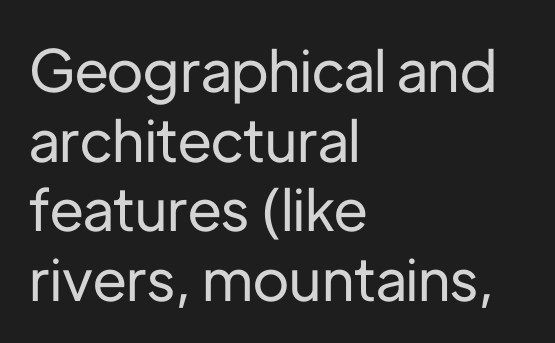
The zone under the glyphs is completely vacant. The passage shown is typed in a proportional face where columns would drift. Nobody touched the tracking dial on this one. Each line starts at the same left margin while the right side varies. Unlike a traditional serif, this face leaves its strokes unadorned. Characters remain perfectly vertical along every line.
